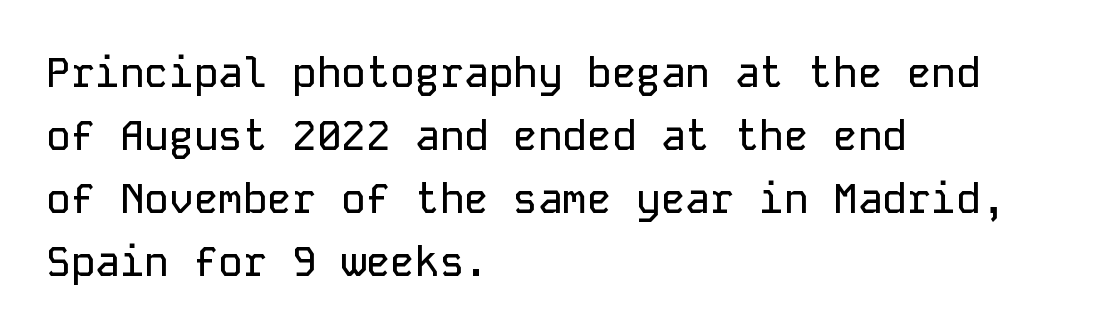
The rendering anchors every line to the left-hand side. Is there much room between lines? A standard amount, neither cramped nor airy. When letters stand straight like this, we call the style roman or upright. In terms of letterspacing, this is plain default setting. These lines are rendered in a fixed-pitch font. A bare baseline throughout the passage.
